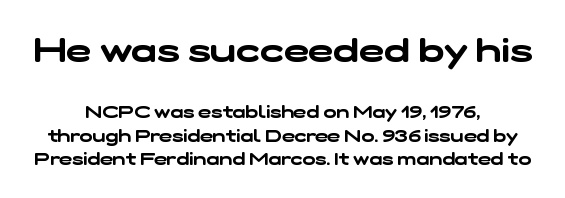
The image shows 34 px wide sans-serif type; set centered, normal line spacing (1.36x), normal letter spacing, not underlined; the first (top) block is 2.0x larger; low stroke contrast and a medium x-height.
